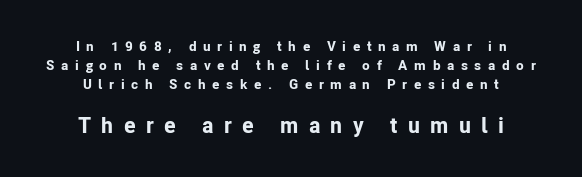
{"italic": "no", "bold": "yes", "underline": "no", "align": "center", "line_spacing": "normal", "line_spacing_ratio": 1.34, "letter_spacing": "wide", "letter_spacing_em": 0.47, "larger_block": "second", "size_ratio": 1.57, "glyph_px": 22}
